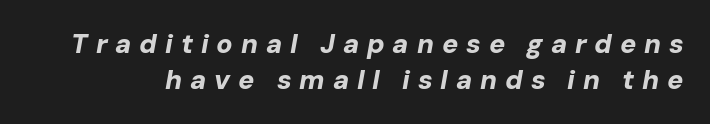
The rows are spaced the way most documents space them. Looking at the ascenders, they clearly lean. Lines of text with bare space underneath. Honestly, the letter spacing is so wide it's the main thing you notice. The sample has been set heavy, in full bold.
